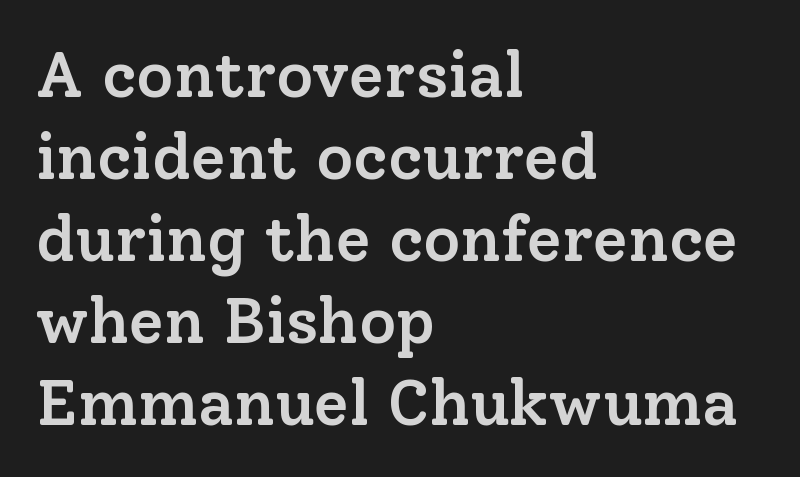
The image shows 64 px semibold serif type, upright; set left-aligned, normal line spacing (1.28x), normal letter spacing, not underlined; low stroke contrast and a medium x-height.
